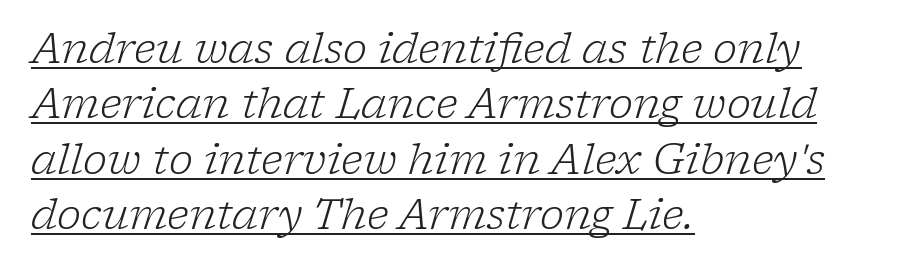
{"serif": "yes", "italic": "yes", "lean": "right", "slant_degrees": 17, "bold": "no", "weight": "light", "width": "normal", "stroke_contrast": "low", "x_height": "medium", "monospaced": "no", "underline": "yes", "align": "left", "line_spacing": "normal", "line_spacing_ratio": 1.35, "letter_spacing": "normal", "letter_spacing_em": 0.0, "glyph_px": 41}
